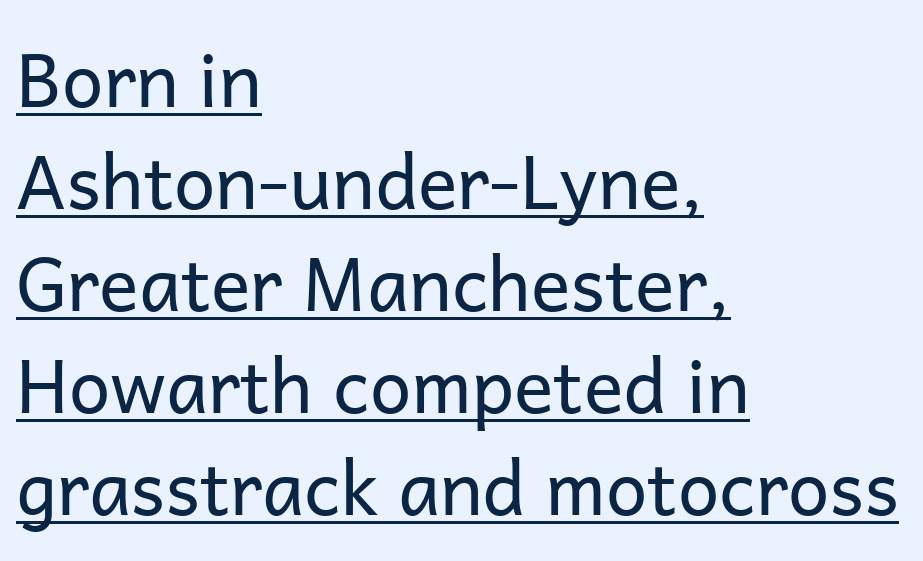
{"serif": "no", "italic": "no", "bold": "no", "weight": "regular", "width": "normal", "stroke_contrast": "low", "x_height": "medium", "monospaced": "no", "underline": "yes", "align": "left", "line_spacing": "normal", "line_spacing_ratio": 1.38, "letter_spacing": "normal", "letter_spacing_em": 0.0, "glyph_px": 74}
